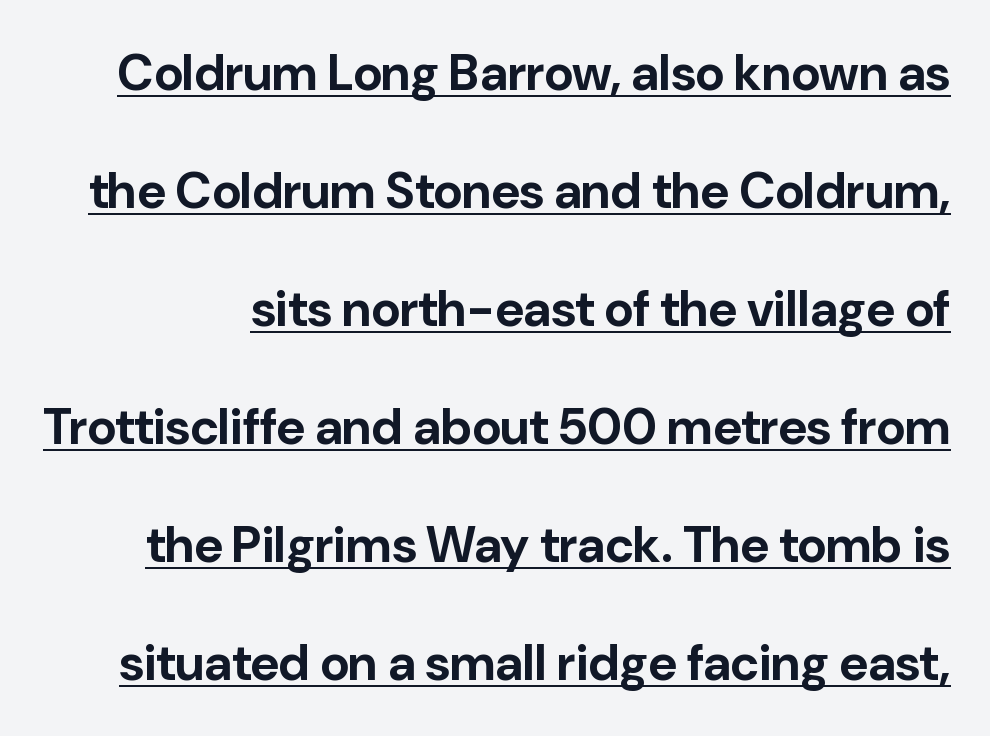
The passage shown is typed in a proportional face where columns would drift. Tracking value appears to be zero — textbook default spacing. Check the space under the baseline: a stroke is drawn there. The face used here is a sans, in the tradition of grotesques and geometrics. Set as a true bold cut, around the 700 mark. This is the regular roman posture of the typeface.
